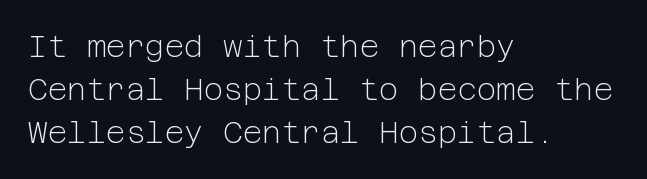
Q: Is the text bold? A: No.
Q: Is the text italic (slanted)? A: No, it is upright.
Q: Is the typeface a serif or a sans-serif typeface? A: Sans-serif.
Q: Is the text underlined? A: No.
Q: How is the paragraph aligned? A: Left-aligned.
Q: Is the spacing between letters normal or unusually wide? A: Normal.
Q: Is the spacing between lines tight, normal or loose? A: Normal.
Q: Width (condensed, normal, or wide)? A: Normal.
Q: Stroke contrast? A: Low.
Q: x-height? A: Medium.
